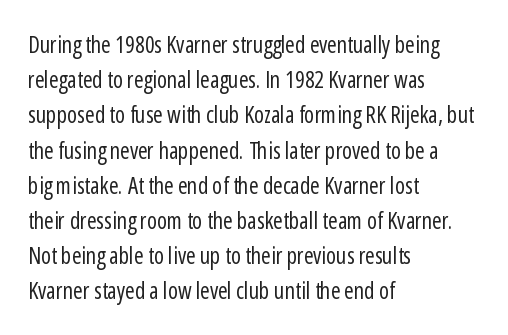
{"italic": "no", "bold": "no", "underline": "no", "align": "left", "line_spacing": "normal", "line_spacing_ratio": 1.53, "letter_spacing": "normal", "letter_spacing_em": 0.0, "glyph_px": 23}
